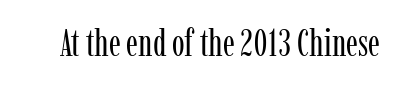
Ink coverage per letter is moderate at most. Nothing unusual about the tracking: characters are spaced as the font intends. This sample uses a serif face. Designer's note — italics off, roman on. Lines of text with bare space underneath. Note the varied advance widths — an 'i' is clearly narrower than an 'm'.
